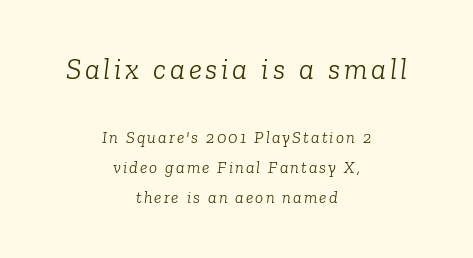
The image shows 30 px light serif type, italic (leaning right); set centered, line spacing 1.75x, not underlined; the first (top) block is 1.76x larger; low stroke contrast and a medium x-height.
